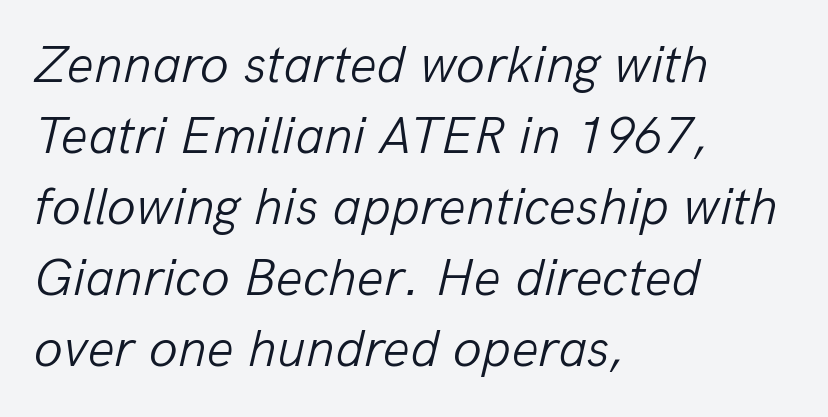
Think of a printed novel: that variable character pitch is what you see here. The vertical gap from one line to the next is medium. Italic? Definitely — the glyphs are oblique. Weight: in the light-to-regular range.
